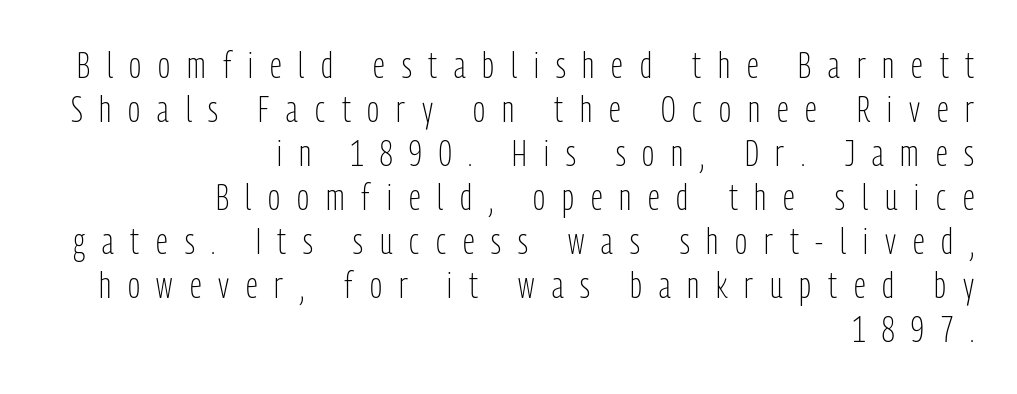
Proportional: the letters do not fall into vertical columns. The text was rendered using a sans face with plain stroke endings. Weight: not bold — regular or lighter. The rendering anchors every line to the right-hand side. The lettering holds an erect, upright posture throughout.
